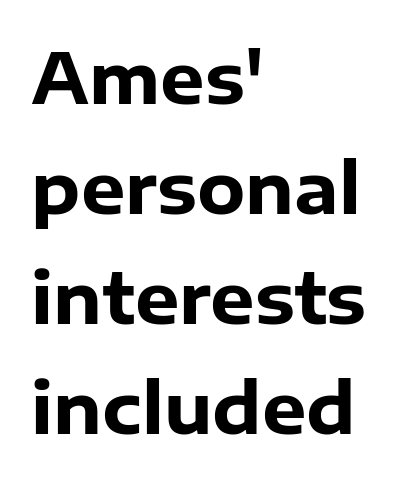
Q: Is the text bold? A: Yes.
Q: Is the text italic (slanted)? A: No, it is upright.
Q: Is the typeface a serif or a sans-serif typeface? A: Sans-serif.
Q: Is the text underlined? A: No.
Q: How is the paragraph aligned? A: Left-aligned.
Q: Is the spacing between letters normal or unusually wide? A: Normal.
Q: Is the spacing between lines tight, normal or loose? A: Normal.
Q: Width (condensed, normal, or wide)? A: Normal.
Q: Stroke contrast? A: Low.
Q: x-height? A: Medium.
Q: Monospaced? A: No.
